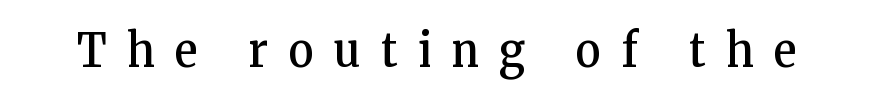
{"serif": "yes", "italic": "no", "bold": "no", "weight": "regular", "width": "condensed", "stroke_contrast": "low", "x_height": "medium", "monospaced": "no", "underline": "no", "letter_spacing": "wide", "letter_spacing_em": 0.44, "glyph_px": 48}
